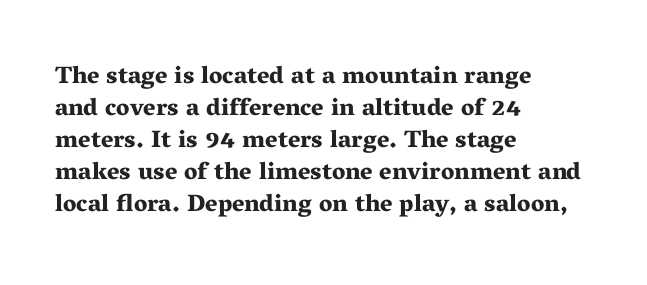
{"italic": "no", "bold": "yes", "underline": "no", "align": "left", "line_spacing": "normal", "line_spacing_ratio": 1.33, "letter_spacing": "normal", "letter_spacing_em": 0.0, "glyph_px": 24}
